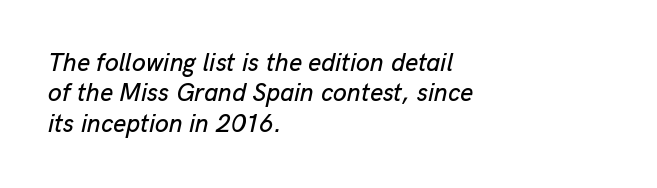
Caption: multi-line text, flush left, ragged right. Underline: absent. Students, note that the glyphs here touch the page at normal intervals. If you drew a line through each stem, it would be angled.
